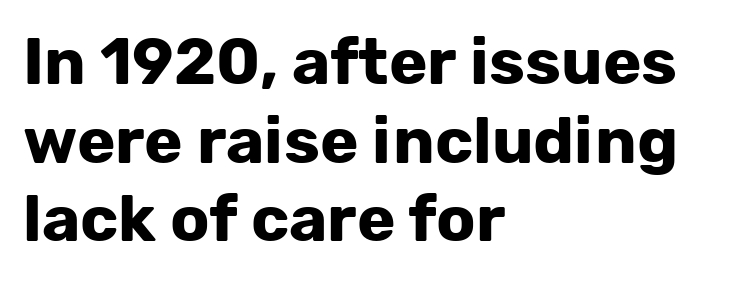
{"serif": "no", "italic": "no", "bold": "yes", "weight": "bold", "width": "normal", "stroke_contrast": "low", "x_height": "medium", "monospaced": "no", "underline": "no", "align": "left", "line_spacing_ratio": 1.21, "letter_spacing": "normal", "letter_spacing_em": 0.0, "glyph_px": 65}
